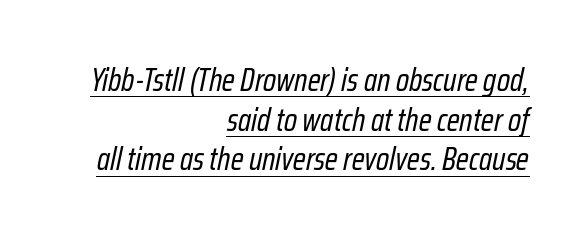
{"italic": "yes", "lean": "right", "slant_degrees": 12, "bold": "no", "weight": "regular", "width": "condensed", "stroke_contrast": "low", "x_height": "medium", "monospaced": "no", "underline": "yes", "align": "right", "line_spacing_ratio": 1.24, "letter_spacing": "normal", "letter_spacing_em": 0.0, "glyph_px": 32}
